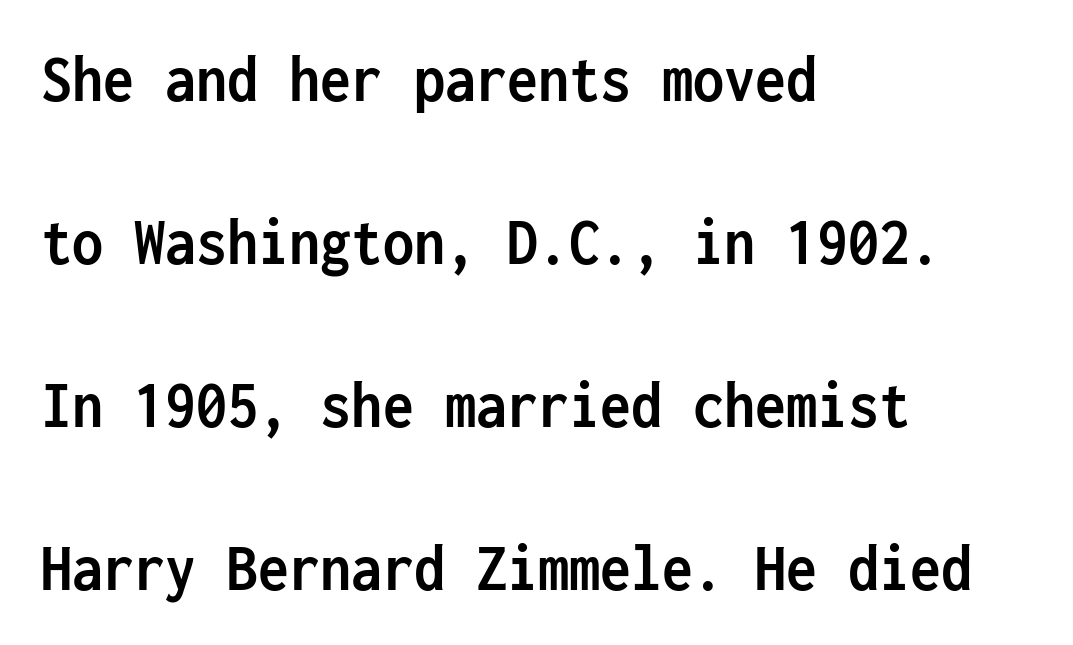
Leading: increased. Serifs: no, the terminals of the letterforms are clean. No italicization has been applied; the sample stays upright. This rendering uses left alignment, leaving the right contour irregular. The line texture is even and compact thanks to regular tracking. The rendering uses typewriter-style spacing with identical character cells.
